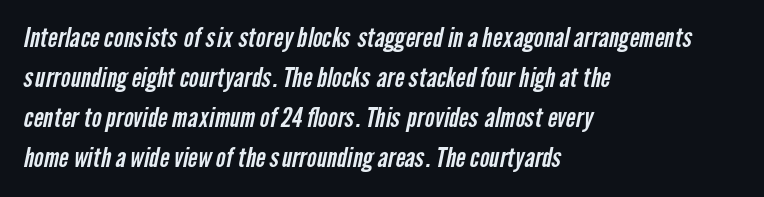
Descender tails drop into unmarked territory. Leading matches the norm, producing a regular column. Here the glyphs are tracked normally, forming tight word shapes. In CSS terms this would be text-align: left.
